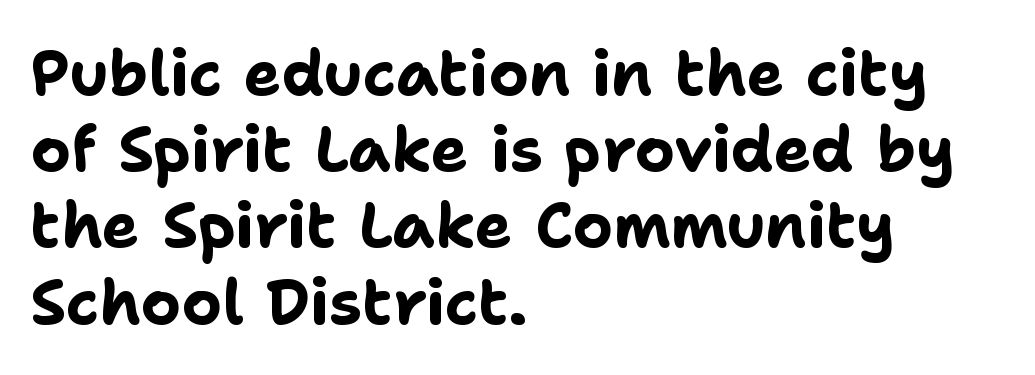
The gap between lines stays unmarked. Posture: upright roman. Inter-character spacing is left at the font's built-in metrics. You can tell from the bare stems that sans-serif type was used. Is the type bold? Yes — the strokes are clearly thick and heavy.
